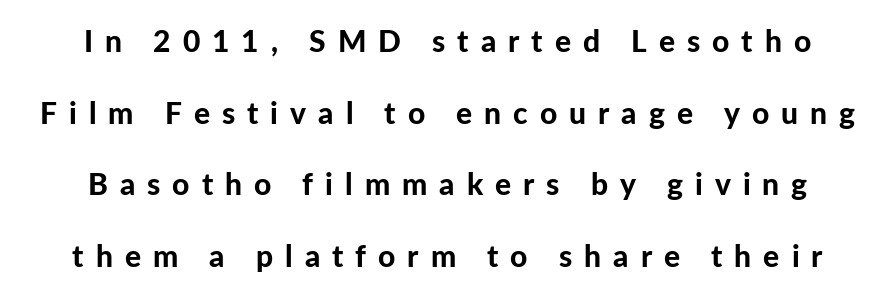
The image shows 30 px bold sans-serif type, upright; set loose line spacing (2.39x), unusually wide letter spacing (+0.4 em), not underlined; low stroke contrast and a medium x-height.
